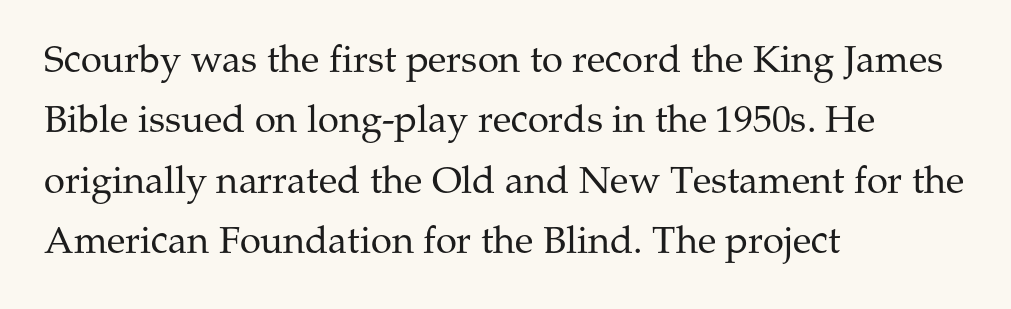
These glyphs show unthickened strokes, regular width or finer. Do the characters align in a grid? No, the font is proportional. Are there feet on the stems? There are — it's a serif. Spacing between characters is what you'd get straight out of the box.
